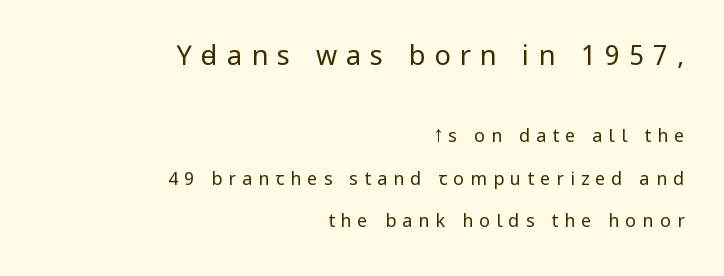
Does the bottom block carry the larger type? No, the top block does. The cut favours lightness, reaching ordinary text weight at its darkest. The compositor pushed each line to the right boundary. Each row of text sits above clean, open space.
